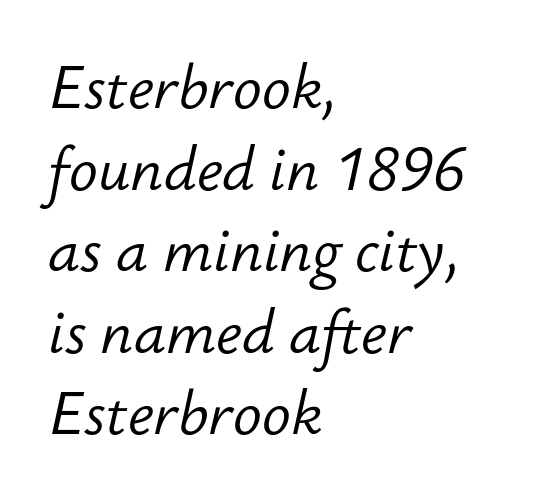
Q: Is the text bold? A: No.
Q: Is the text italic (slanted)? A: Yes, it leans right by about 12 degrees.
Q: Is the text underlined? A: No.
Q: How is the paragraph aligned? A: Left-aligned.
Q: Is the spacing between letters normal or unusually wide? A: Normal.
Q: Is the spacing between lines tight, normal or loose? A: Normal.
Q: Width (condensed, normal, or wide)? A: Normal.
Q: Stroke contrast? A: Low.
Q: x-height? A: Small.
Q: Monospaced? A: No.
